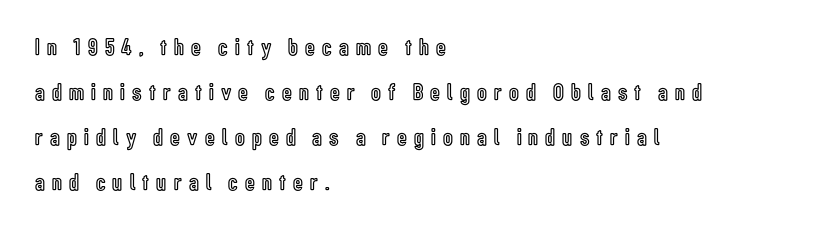
Each row of text sits above clean, open space. These lines are set flush left with a ragged right edge. Every character sits straight up, as roman type does. Short note: letters widely spaced.
